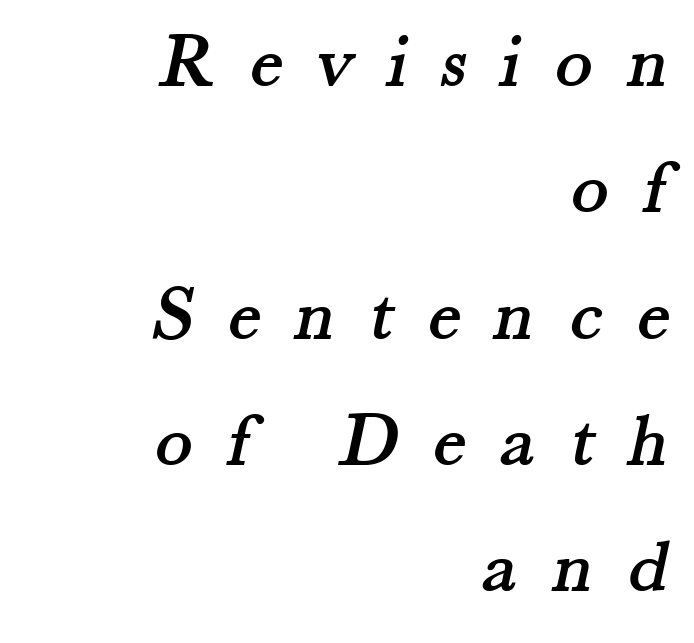
The image shows 78 px serif type; set right-aligned, normal line spacing (1.62x), unusually wide letter spacing (+0.44 em), not underlined; medium stroke contrast and a small x-height.
